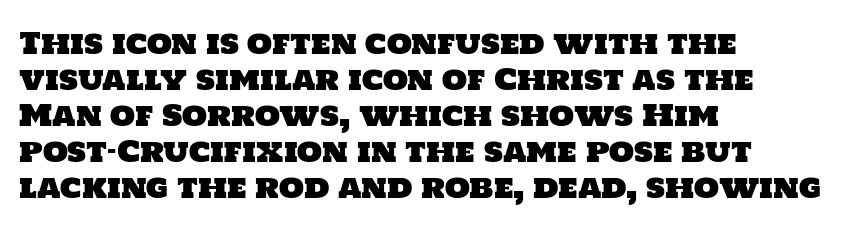
This is sans-serif lettering, the kind often seen on screens and signage. The space beneath each line is pristine and unruled. Here the designer chose a conventional face with non-uniform glyph widths. The text block is weighted toward the left margin, trailing off unevenly rightward. Words appear dense and cohesive because spacing is normal.
